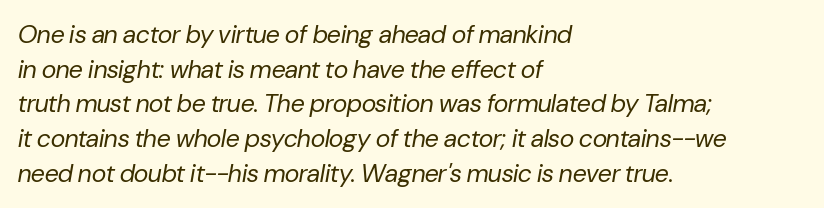
Is this a heavy cut? Hardly; it is regular or lighter. Does the leading feel generous? No, just average. Does extra space separate the letters? No, they use regular spacing. Type without underlining. Would a proofreader flag this as italicized? Yes. Short and long lines alike share a common starting point at left.
